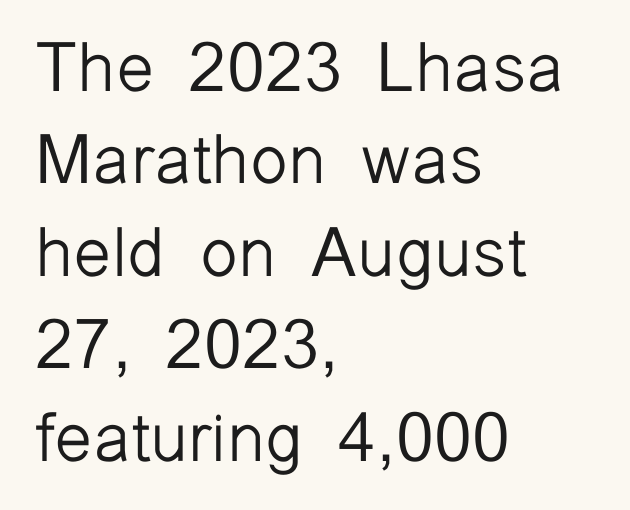
The face used here is proportionally spaced, like ordinary book or web type. Observe the ordinary spacing: letters are neighbours, not strangers. The space between consecutive lines is moderate. Heaviness? Minimal to ordinary, like unemphasized prose. Posture: straight, roman, zero tilt.
